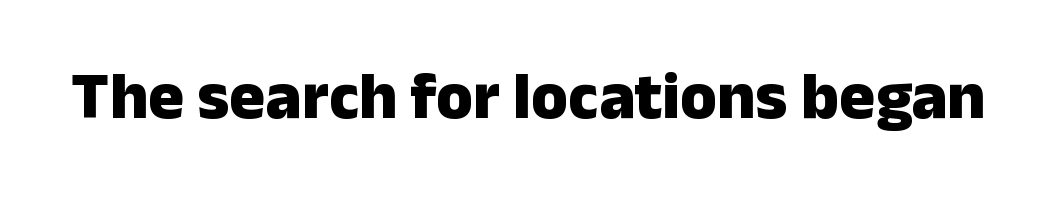
The image shows 67 px heavy sans-serif type, upright; set normal letter spacing, not underlined; low stroke contrast and a medium x-height.
